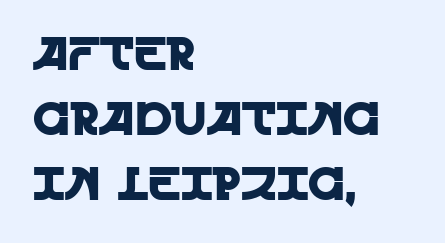
These lines are rendered in a variable-pitch font. Bare-footed words on every line. Visually the block forms a straight wall on the left and a jagged coastline on the right. Observe the ordinary spacing: letters are neighbours, not strangers. Vertical strokes here are truly vertical. The passage shown stacks its lines at a standard gap.
